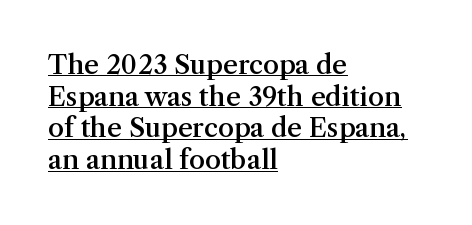
Q: Is the text bold? A: Semi-bold.
Q: Is the text italic (slanted)? A: No, it is upright.
Q: Is the text underlined? A: Yes.
Q: How is the paragraph aligned? A: Left-aligned.
Q: Is the spacing between letters normal or unusually wide? A: Normal.
